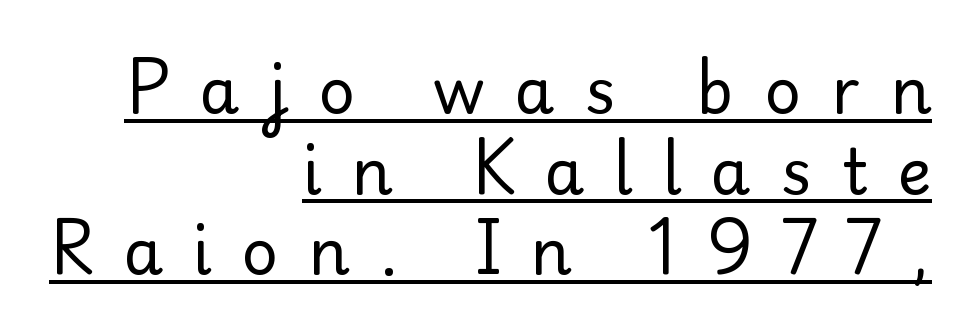
Each stroke keeps to a modest, everyday thickness or less. The letters carry serifs — small finishing strokes at the ends of their stems. The rows are spaced the way most documents space them. How are the letters spaced? Widely, with obvious added tracking. These characters rest on top of a visible drawn line. Every stem runs plumb, perpendicular to the baseline.
